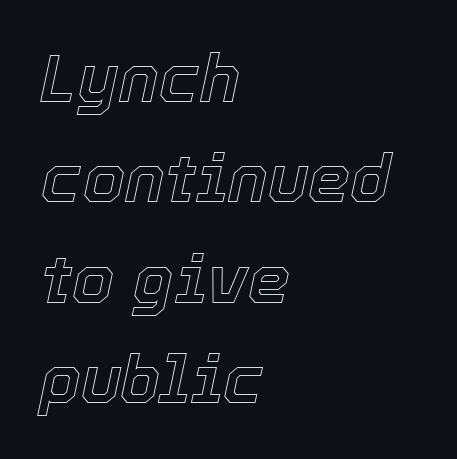
Q: Is the text italic (slanted)? A: Yes, it leans right by about 12 degrees.
Q: Is the text underlined? A: No.
Q: How is the paragraph aligned? A: Left-aligned.
Q: Is the spacing between letters normal or unusually wide? A: Normal.
Q: Is the spacing between lines tight, normal or loose? A: Normal.
Q: Width (condensed, normal, or wide)? A: Normal.
Q: x-height? A: Medium.
Q: Monospaced? A: No.
